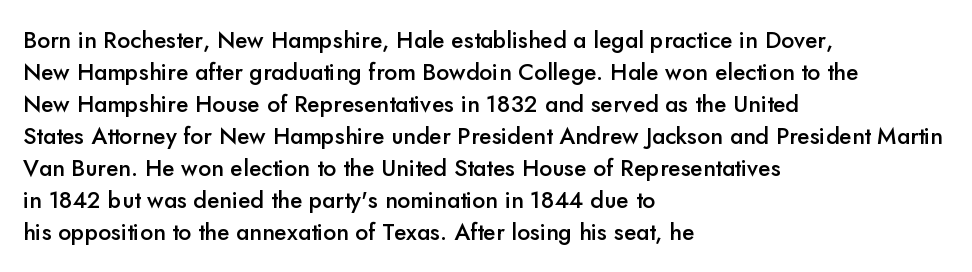
Q: Is the text bold? A: Semi-bold.
Q: Is the text italic (slanted)? A: No, it is upright.
Q: Is the text underlined? A: No.
Q: How is the paragraph aligned? A: Left-aligned.
Q: Is the spacing between letters normal or unusually wide? A: Normal.
Q: Is the spacing between lines tight, normal or loose? A: Normal.
